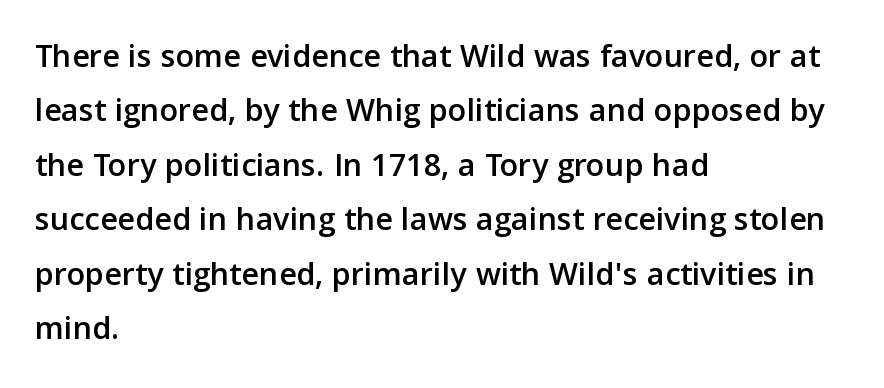
The image shows 34 px sans-serif type, upright; set left-aligned, normal line spacing (1.6x), normal letter spacing, not underlined; low stroke contrast and a medium x-height.
